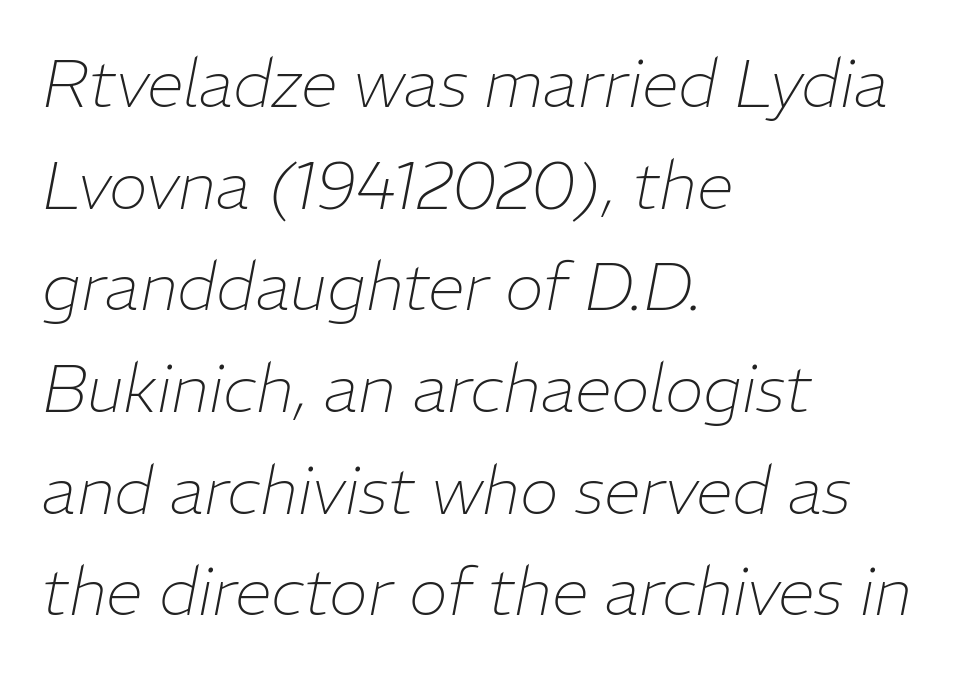
The gap between lines stays unmarked. The rows are spaced the way most documents space them. Tracking value appears to be zero — textbook default spacing. The strokes are not fattened; the text isn't bold.
